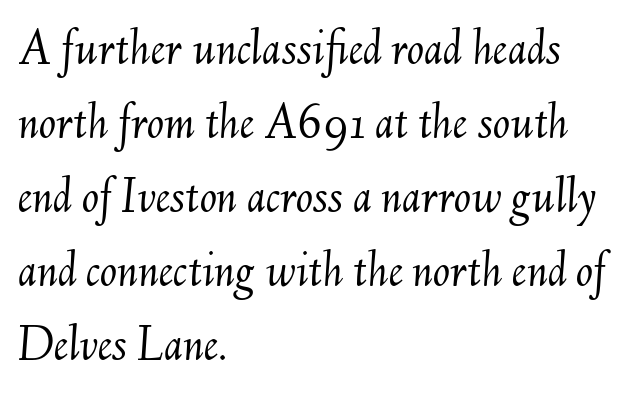
Q: Is the text bold? A: No.
Q: Is the text italic (slanted)? A: Yes, it leans right by about 6 degrees.
Q: Is the text underlined? A: No.
Q: How is the paragraph aligned? A: Left-aligned.
Q: Is the spacing between letters normal or unusually wide? A: Normal.
Q: Is the spacing between lines tight, normal or loose? A: Normal.
Q: Width (condensed, normal, or wide)? A: Normal.
Q: Stroke contrast? A: Medium.
Q: x-height? A: Small.
Q: Monospaced? A: No.
